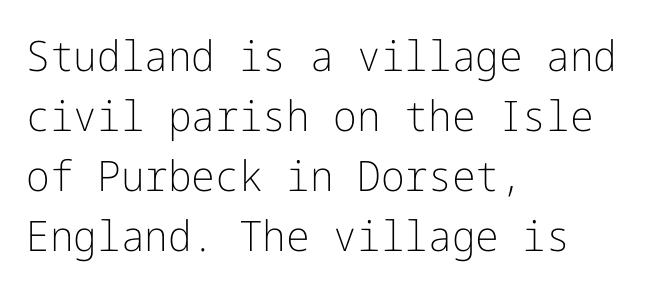
What kind of face is this? One without serifs — a sans. The weight tops out at a normal text grade. Reading down the column, the eye jumps a familiar distance to each next line. Where is the straight margin? On the left. Clear beneath every line of the passage.
